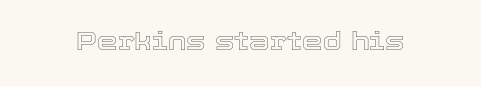
Is there any slant? The stems are plumb. Descenders are the only things crossing below the line. The line texture is even and compact thanks to regular tracking.
